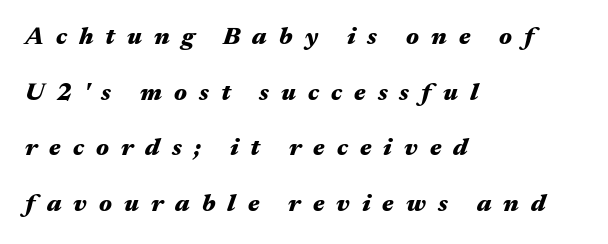
Q: Is the text bold? A: Yes.
Q: Is the text italic (slanted)? A: Yes, it leans right by about 17 degrees.
Q: Is the text underlined? A: No.
Q: How is the paragraph aligned? A: Left-aligned.
Q: Is the spacing between letters normal or unusually wide? A: Unusually wide.
Q: Is the spacing between lines tight, normal or loose? A: Loose.
